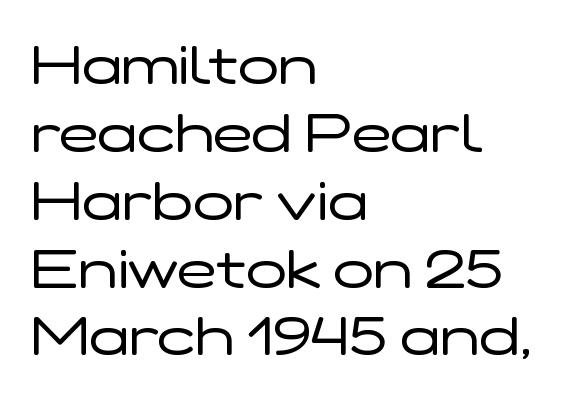
Q: Is the text bold? A: No.
Q: Is the text italic (slanted)? A: No, it is upright.
Q: Is the typeface a serif or a sans-serif typeface? A: Sans-serif.
Q: Is the text underlined? A: No.
Q: How is the paragraph aligned? A: Left-aligned.
Q: Is the spacing between letters normal or unusually wide? A: Normal.
Q: Is the spacing between lines tight, normal or loose? A: Normal.
Q: Width (condensed, normal, or wide)? A: Wide.
Q: Stroke contrast? A: Low.
Q: x-height? A: Medium.
Q: Monospaced? A: No.
